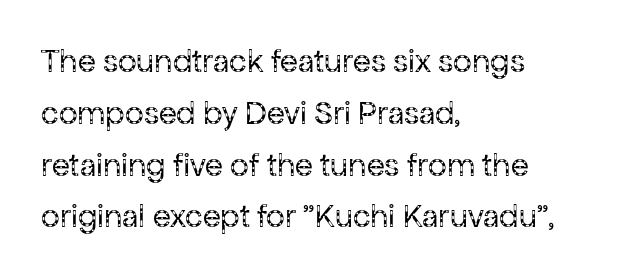
{"serif": "no", "italic": "no", "bold": "no", "weight": "regular", "width": "normal", "stroke_contrast": "low", "x_height": "medium", "monospaced": "no", "underline": "no", "align": "left", "line_spacing": "normal", "line_spacing_ratio": 1.57, "letter_spacing": "normal", "letter_spacing_em": 0.0, "glyph_px": 33}
